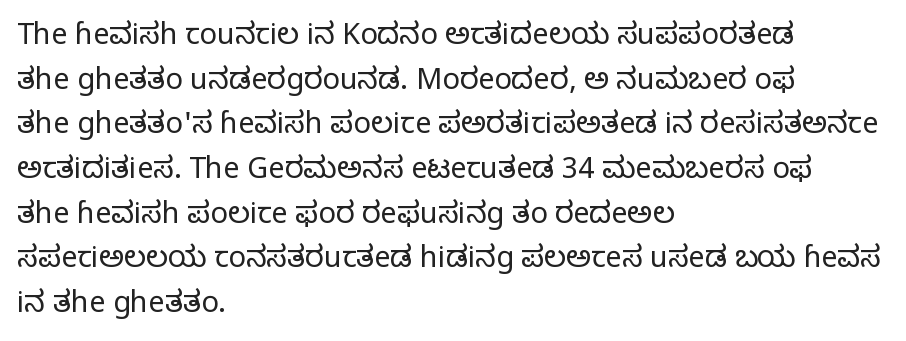
Q: Is the text bold? A: No.
Q: Is the text italic (slanted)? A: No, it is upright.
Q: Is the typeface a serif or a sans-serif typeface? A: Serif.
Q: Is the text underlined? A: No.
Q: How is the paragraph aligned? A: Left-aligned.
Q: Is the spacing between letters normal or unusually wide? A: Normal.
Q: Is the spacing between lines tight, normal or loose? A: Normal.
Q: Width (condensed, normal, or wide)? A: Normal.
Q: Stroke contrast? A: Low.
Q: x-height? A: Large.
Q: Monospaced? A: No.
